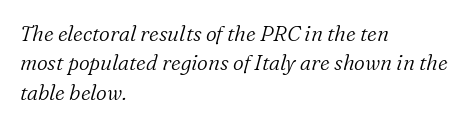
The image shows 21 px text type, italic (leaning right); set left-aligned, normal line spacing (1.4x), normal letter spacing, not underlined.
